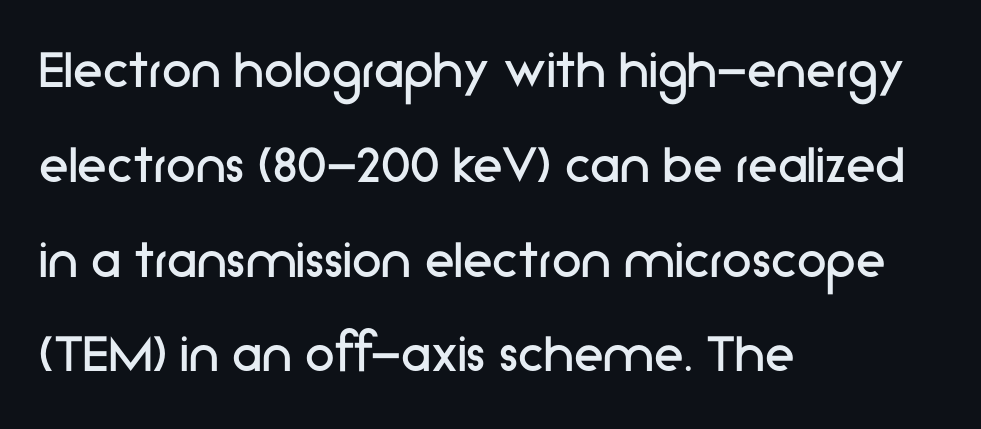
{"serif": "no", "italic": "no", "bold": "no", "weight": "regular", "width": "normal", "stroke_contrast": "low", "x_height": "medium", "monospaced": "no", "underline": "no", "align": "left", "line_spacing": "normal", "line_spacing_ratio": 1.58, "letter_spacing": "normal", "letter_spacing_em": 0.0, "glyph_px": 60}
